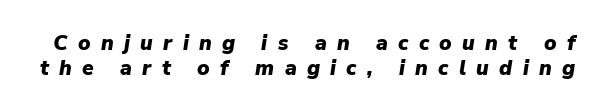
Glance below the letters and you will spot only blank space. How are the letters spaced? Widely, with obvious added tracking. This is oblique type, the kind used for emphasis or titles. Weight check: bold — yes, fully.
